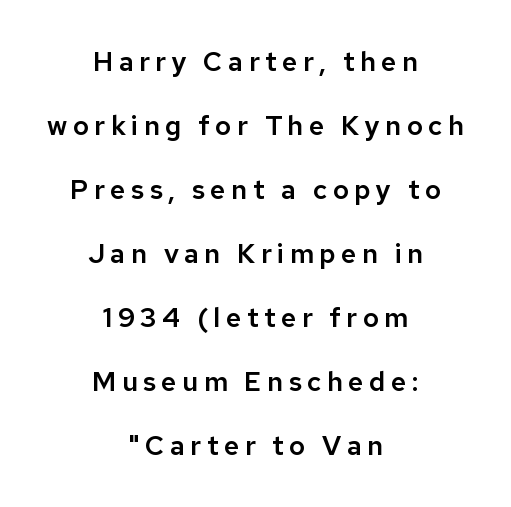
The image shows 27 px text type, upright; set centered, loose line spacing (2.37x), unusually wide letter spacing (+0.2 em), not underlined.
